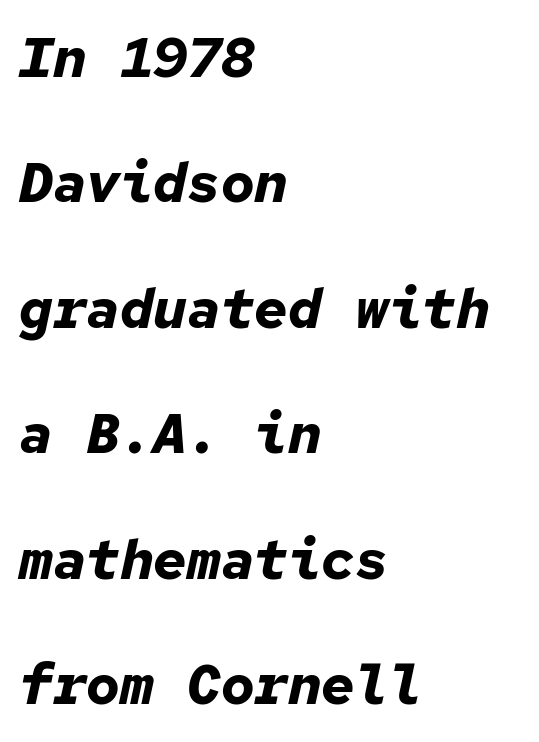
The image shows 56 px bold type, italic (leaning right), monospaced; set left-aligned, loose line spacing (2.24x), normal letter spacing, not underlined; low stroke contrast and a medium x-height.
